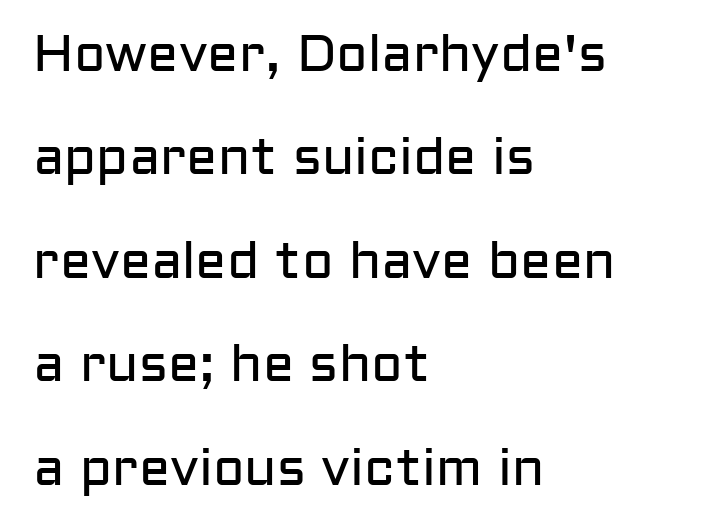
The image shows 52 px regular-weight sans-serif type, upright; set left-aligned, loose line spacing (1.99x), normal letter spacing, not underlined; low stroke contrast and a medium x-height.
